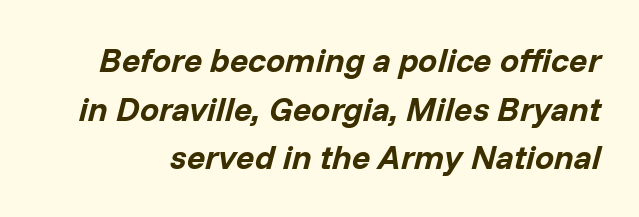
Bold? Absolutely — the strokes are thick and heavy. The passage shown leans; its letterforms are oblique. Each letter keeps its own natural width here, so spacing adapts to shape. The glyphs are unaccompanied by any horizontal stroke below them. The tracking reads as untouched default to a designer's eye. Evenly set lines give the paragraph a standard silhouette.
